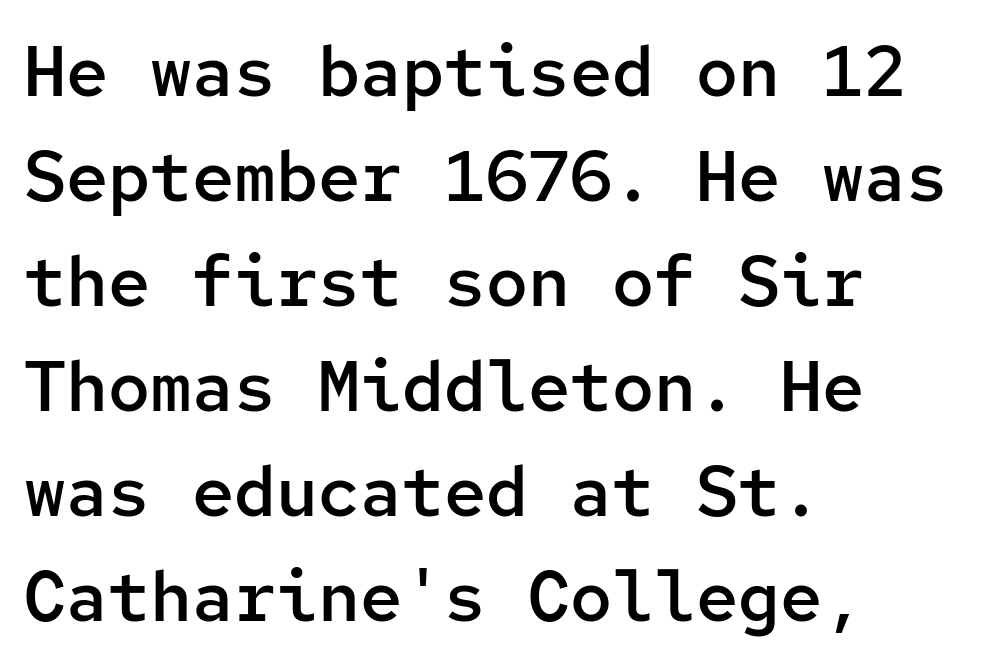
{"serif": "no", "italic": "no", "bold": "semi", "weight": "semibold", "width": "normal", "stroke_contrast": "low", "x_height": "medium", "monospaced": "yes", "underline": "no", "align": "left", "line_spacing": "normal", "line_spacing_ratio": 1.5, "letter_spacing": "normal", "letter_spacing_em": 0.0, "glyph_px": 70}
